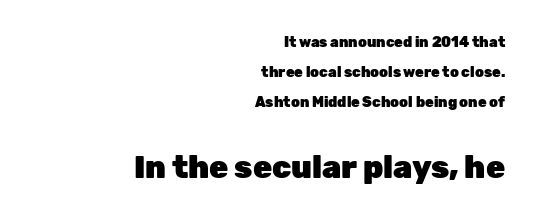
Q: Is the text bold? A: Yes.
Q: Is the text italic (slanted)? A: No, it is upright.
Q: Is the typeface a serif or a sans-serif typeface? A: Sans-serif.
Q: Is the text underlined? A: No.
Q: How is the paragraph aligned? A: Right-aligned.
Q: Is the spacing between letters normal or unusually wide? A: Normal.
Q: Is the spacing between lines tight, normal or loose? A: Loose.
Q: Which block of text is set in a larger size, the first (top) or the second (bottom)? A: The second (bottom) one.
Q: Width (condensed, normal, or wide)? A: Normal.
Q: Stroke contrast? A: Low.
Q: x-height? A: Medium.
Q: Monospaced? A: No.
